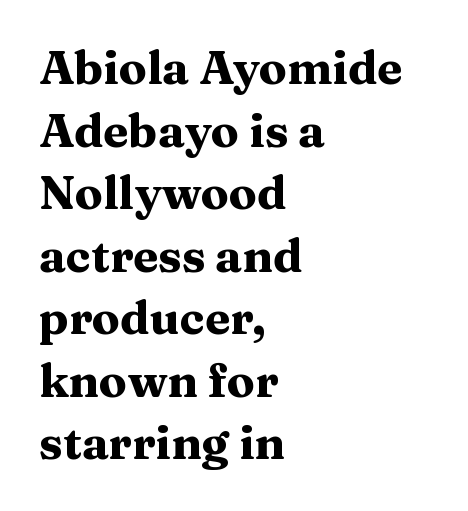
Do the letters lean? They stand straight. The rows are spaced the way most documents space them. Beneath every word, the page is bare. Spacing verdict: proportional, widths tailored to each character.
